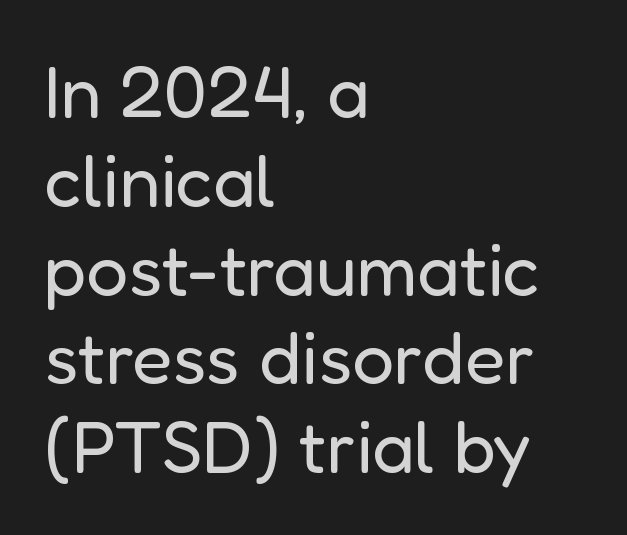
Q: Is the text bold? A: No.
Q: Is the text italic (slanted)? A: No, it is upright.
Q: Is the typeface a serif or a sans-serif typeface? A: Sans-serif.
Q: Is the text underlined? A: No.
Q: How is the paragraph aligned? A: Left-aligned.
Q: Is the spacing between letters normal or unusually wide? A: Normal.
Q: Width (condensed, normal, or wide)? A: Normal.
Q: Stroke contrast? A: Low.
Q: x-height? A: Medium.
Q: Monospaced? A: No.
